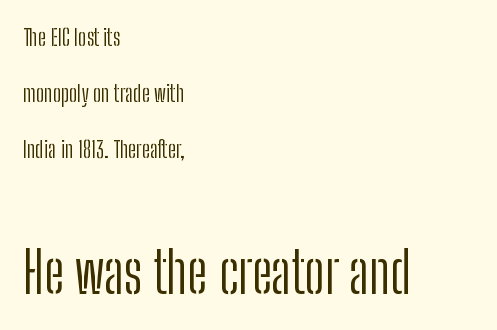
Q: Is the text bold? A: No.
Q: Is the text italic (slanted)? A: No, it is upright.
Q: Is the typeface a serif or a sans-serif typeface? A: Sans-serif.
Q: Is the text underlined? A: No.
Q: How is the paragraph aligned? A: Left-aligned.
Q: Is the spacing between letters normal or unusually wide? A: Normal.
Q: Is the spacing between lines tight, normal or loose? A: Loose.
Q: Which block of text is set in a larger size, the first (top) or the second (bottom)? A: The second (bottom) one.
Q: Width (condensed, normal, or wide)? A: Condensed.
Q: Stroke contrast? A: Low.
Q: x-height? A: Medium.
Q: Monospaced? A: No.
